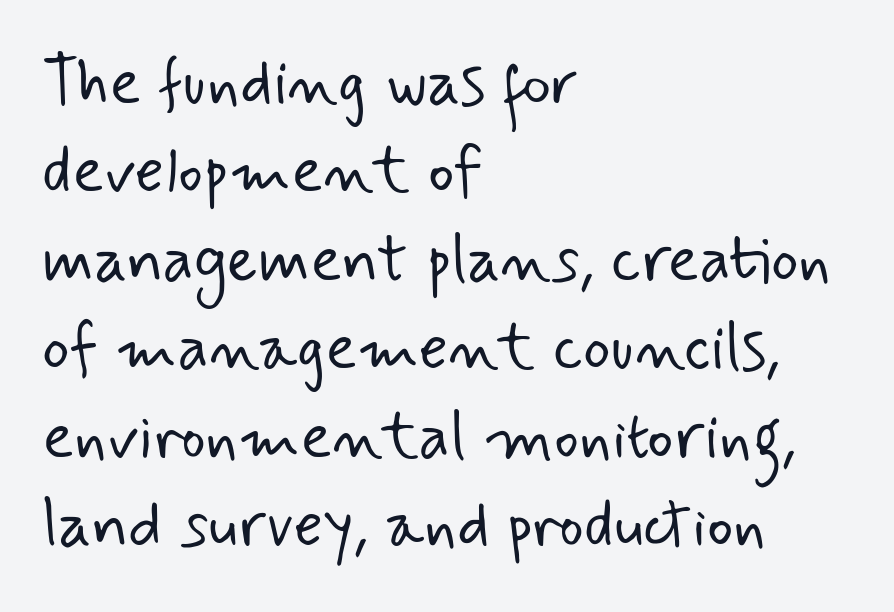
{"serif": "no", "bold": "no", "weight": "light", "width": "normal", "stroke_contrast": "low", "x_height": "small", "monospaced": "no", "underline": "no", "align": "left", "line_spacing": "normal", "line_spacing_ratio": 1.36, "letter_spacing": "normal", "letter_spacing_em": 0.0, "glyph_px": 65}
